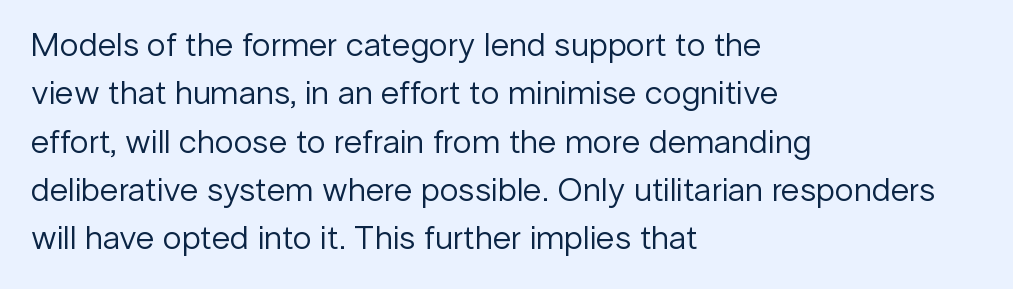
Nobody drew a line under any word here. The passage shown is typed in a proportional face where columns would drift. Examine the stroke ends and you'll find no serifs. In CSS terms this would be text-align: left.
